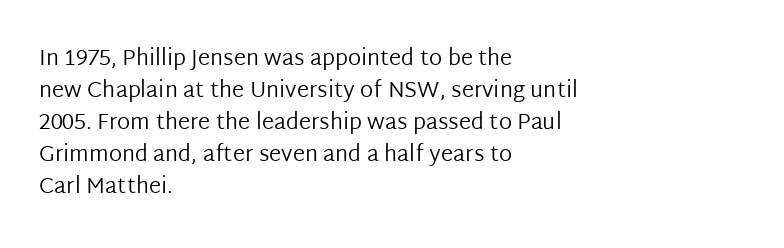
Q: Is the text bold? A: No.
Q: Is the text italic (slanted)? A: No, it is upright.
Q: Is the text underlined? A: No.
Q: How is the paragraph aligned? A: Left-aligned.
Q: Is the spacing between letters normal or unusually wide? A: Normal.
Q: Is the spacing between lines tight, normal or loose? A: Normal.
